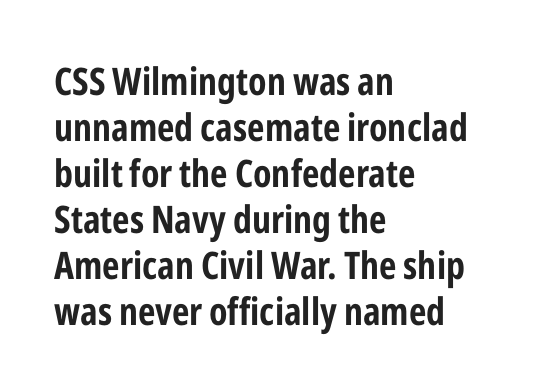
{"serif": "no", "italic": "no", "bold": "yes", "weight": "bold", "width": "condensed", "stroke_contrast": "low", "x_height": "medium", "monospaced": "no", "underline": "no", "align": "left", "line_spacing_ratio": 1.21, "letter_spacing": "normal", "letter_spacing_em": 0.0, "glyph_px": 38}
